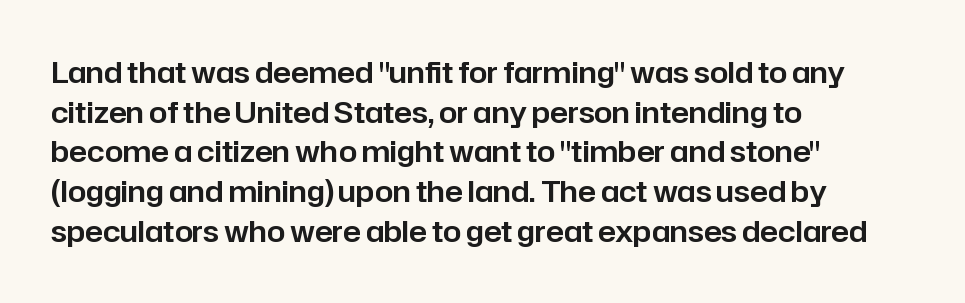
The image shows 29 px sans-serif type, upright; set left-aligned, normal line spacing (1.37x), normal letter spacing, not underlined; low stroke contrast and a medium x-height.
